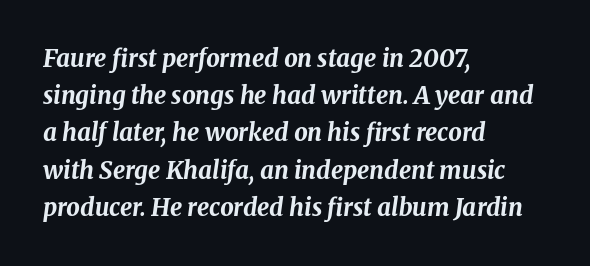
The rendering applies a slant to the glyphs. On the weight axis this lands at bold, roughly 700. Look at the tracking — it's just the regular setting, nothing added. Leading matches the norm, producing a regular column. Visually the block forms a straight wall on the left and a jagged coastline on the right. Underline: absent.
